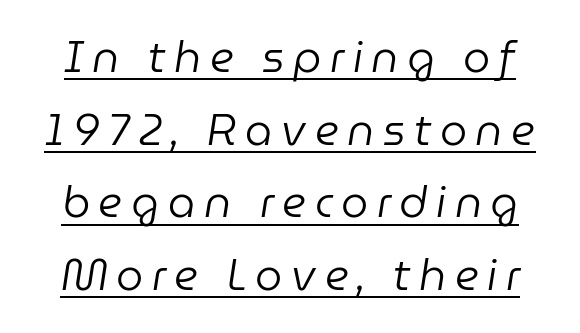
The image shows 43 px regular-weight type, italic (leaning right); set normal line spacing (1.69x), unusually wide letter spacing (+0.2 em), underlined; low stroke contrast and a medium x-height.
